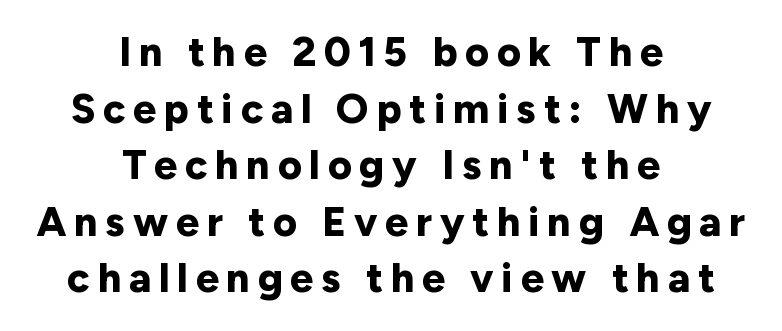
{"serif": "no", "italic": "no", "bold": "yes", "weight": "bold", "width": "normal", "stroke_contrast": "low", "x_height": "medium", "monospaced": "no", "underline": "no", "align": "center", "line_spacing": "normal", "line_spacing_ratio": 1.38, "glyph_px": 41}
